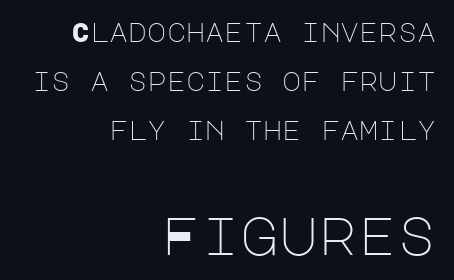
{"serif": "no", "italic": "no", "bold": "no", "weight": "light", "width": "normal", "stroke_contrast": "low", "x_height": "large", "underline": "no", "align": "right", "line_spacing_ratio": 1.88, "letter_spacing": "normal", "letter_spacing_em": 0.0, "larger_block": "second", "size_ratio": 2.04, "glyph_px": 53}
